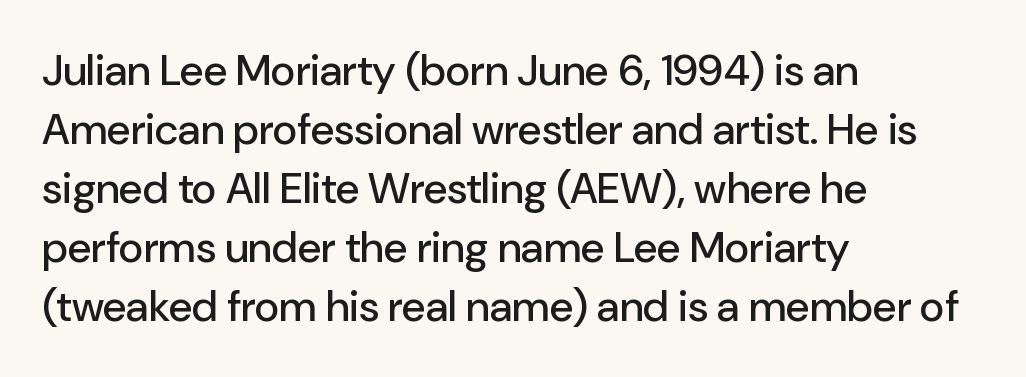
Q: Is the text italic (slanted)? A: No, it is upright.
Q: Is the typeface a serif or a sans-serif typeface? A: Sans-serif.
Q: Is the text underlined? A: No.
Q: How is the paragraph aligned? A: Left-aligned.
Q: Is the spacing between letters normal or unusually wide? A: Normal.
Q: Is the spacing between lines tight, normal or loose? A: Normal.
Q: Width (condensed, normal, or wide)? A: Normal.
Q: Stroke contrast? A: Low.
Q: x-height? A: Medium.
Q: Monospaced? A: No.
